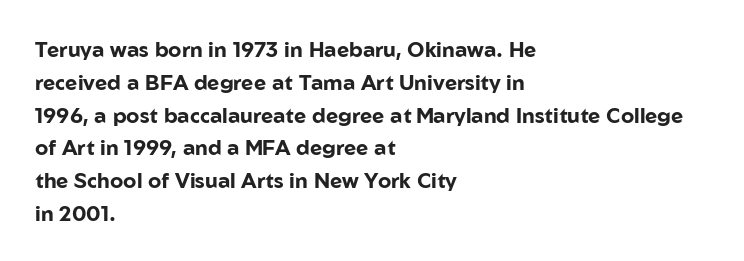
{"italic": "no", "bold": "yes", "underline": "no", "align": "left", "line_spacing": "normal", "line_spacing_ratio": 1.56, "letter_spacing": "normal", "letter_spacing_em": 0.0, "glyph_px": 21}
